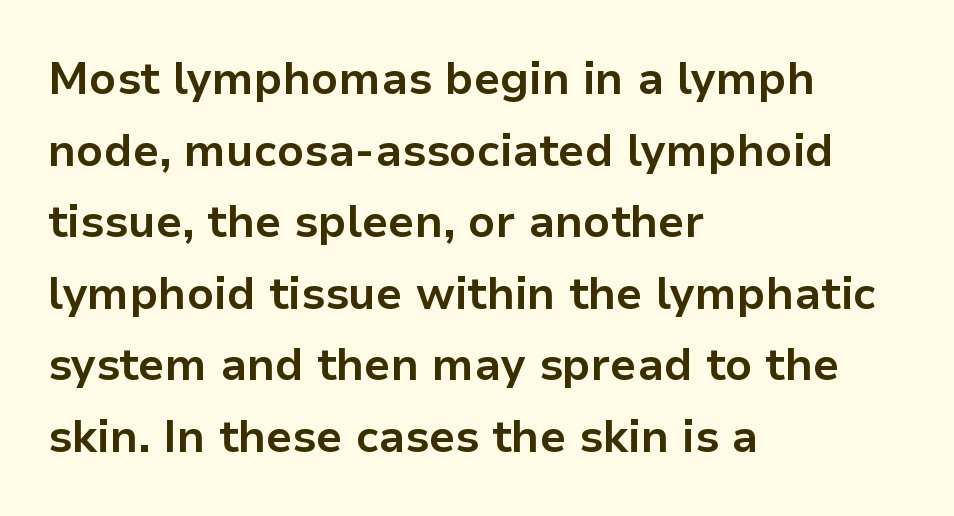
{"serif": "no", "italic": "no", "bold": "yes", "weight": "bold", "width": "normal", "stroke_contrast": "low", "x_height": "medium", "monospaced": "no", "underline": "no", "align": "left", "line_spacing": "normal", "line_spacing_ratio": 1.59, "letter_spacing": "normal", "letter_spacing_em": 0.0, "glyph_px": 45}
